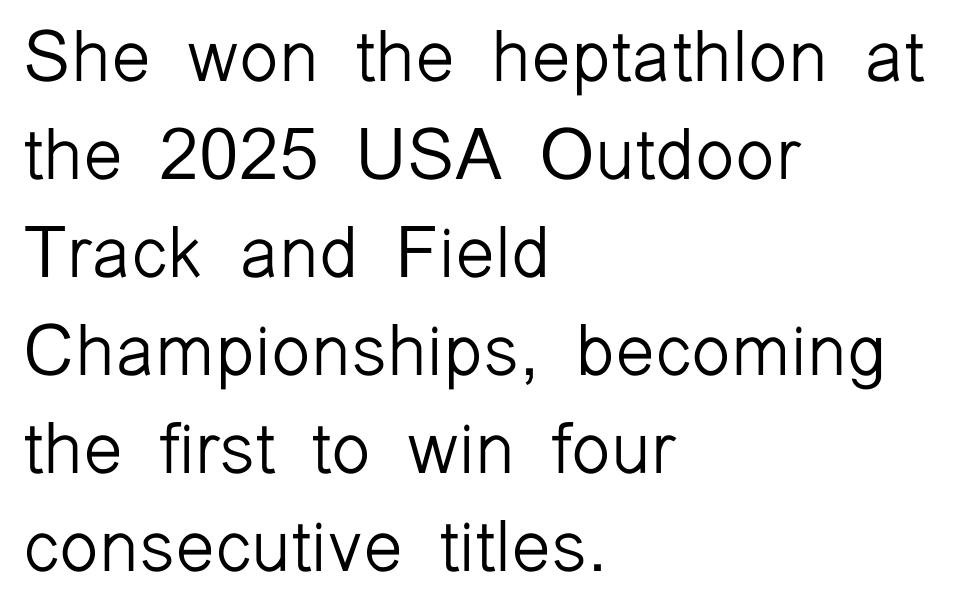
{"serif": "no", "italic": "no", "bold": "no", "weight": "light", "width": "normal", "stroke_contrast": "low", "x_height": "medium", "monospaced": "no", "underline": "no", "align": "left", "line_spacing": "normal", "line_spacing_ratio": 1.36, "letter_spacing": "normal", "letter_spacing_em": 0.0, "glyph_px": 72}
